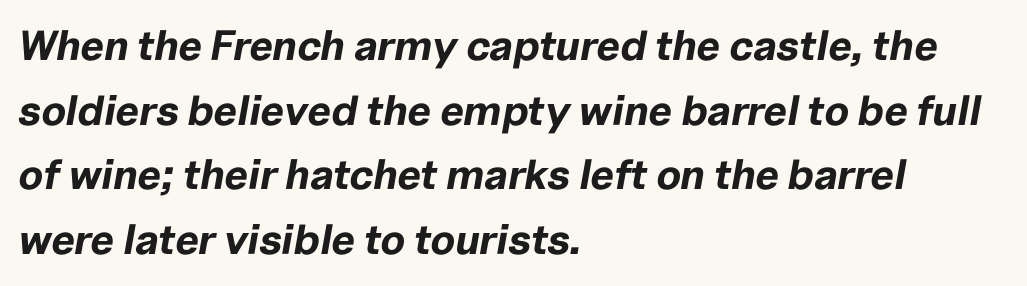
{"italic": "yes", "lean": "right", "slant_degrees": 10, "bold": "yes", "weight": "bold", "width": "normal", "stroke_contrast": "low", "x_height": "medium", "monospaced": "no", "underline": "no", "align": "left", "line_spacing": "normal", "line_spacing_ratio": 1.54, "letter_spacing": "normal", "letter_spacing_em": 0.0, "glyph_px": 42}
